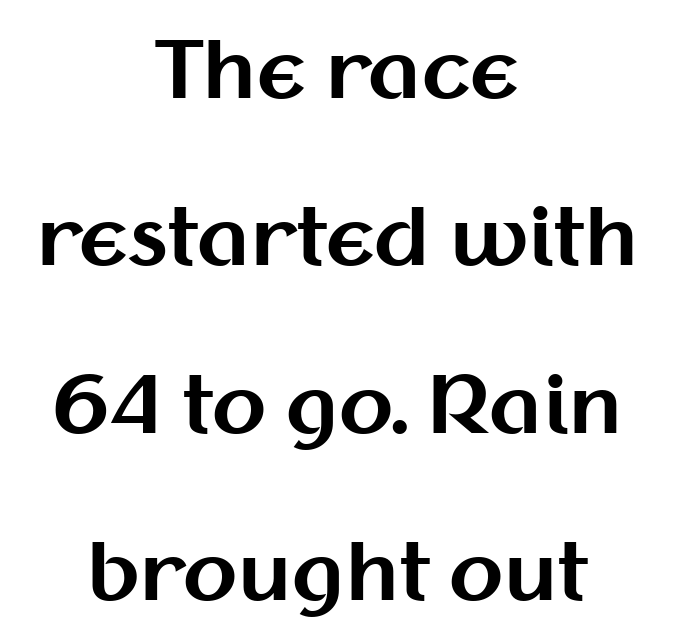
Check where the strokes stop: nothing finishes them off — pure sans. Posture: upright roman. These words are printed bold, with thick strokes throughout. Is there much room between lines? Yes — plenty of vertical air separates them. Spacing between characters is what you'd get straight out of the box.
